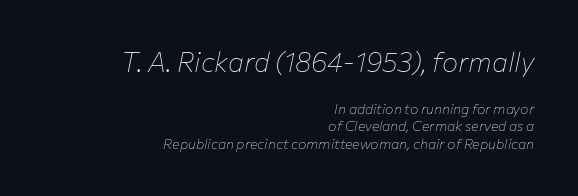
The area under the type is left untouched. Look at the glyph heights: the upper group is clearly the bigger setting. Layout note: lines flush right. Heaviness? Minimal to ordinary, like unemphasized prose. These lines keep a tight, regular rhythm from letter to letter.
